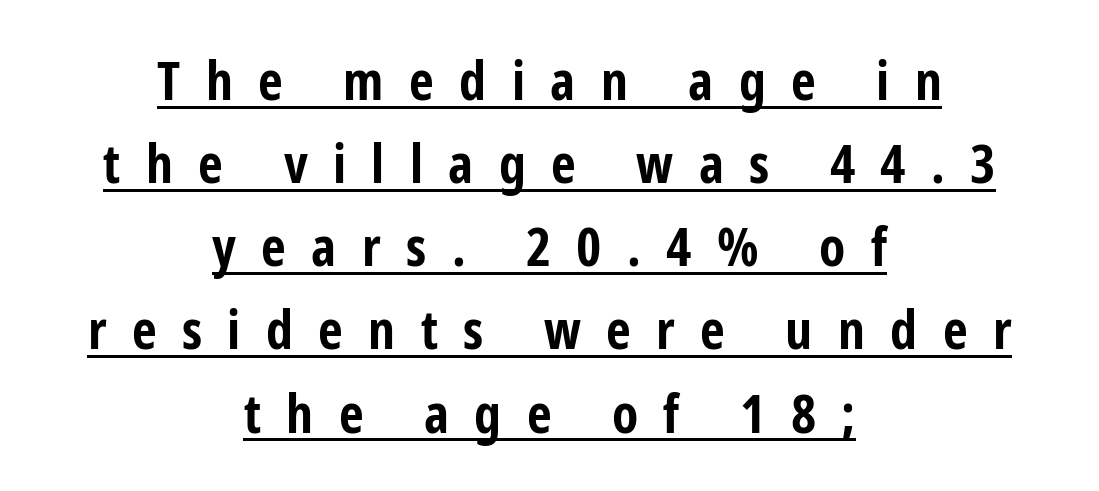
{"serif": "no", "italic": "no", "bold": "yes", "weight": "bold", "width": "condensed", "stroke_contrast": "low", "x_height": "medium", "monospaced": "no", "underline": "yes", "align": "center", "line_spacing": "normal", "line_spacing_ratio": 1.54, "letter_spacing": "wide", "letter_spacing_em": 0.47, "glyph_px": 54}
